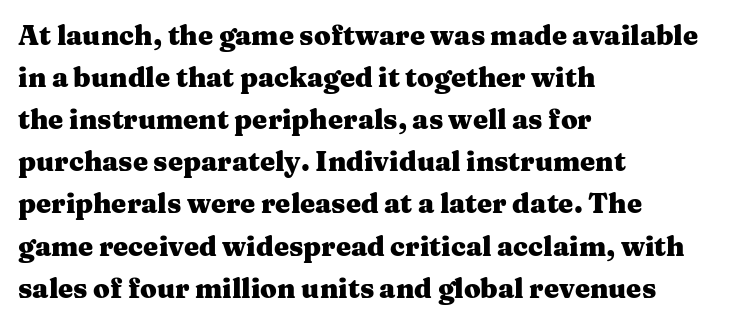
Q: Is the text bold? A: Yes.
Q: Is the text italic (slanted)? A: No, it is upright.
Q: Is the text underlined? A: No.
Q: How is the paragraph aligned? A: Left-aligned.
Q: Is the spacing between letters normal or unusually wide? A: Normal.
Q: Is the spacing between lines tight, normal or loose? A: Normal.
